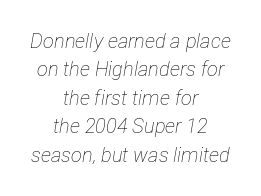
The image shows 20 px text type, italic (leaning right); set centered, normal line spacing (1.42x), normal letter spacing, not underlined.
